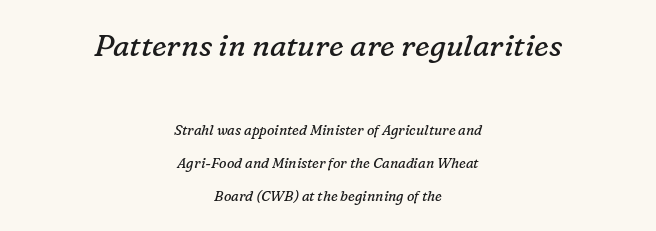
{"serif": "yes", "italic": "yes", "lean": "right", "slant_degrees": 16, "bold": "no", "weight": "regular", "width": "normal", "stroke_contrast": "low", "x_height": "medium", "monospaced": "no", "underline": "no", "align": "center", "line_spacing": "loose", "line_spacing_ratio": 2.36, "letter_spacing": "normal", "letter_spacing_em": 0.0, "larger_block": "first", "size_ratio": 2.14, "glyph_px": 30}
